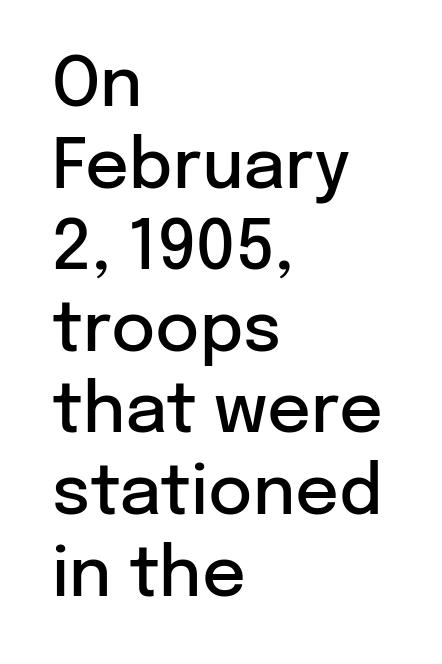
Q: Is the text bold? A: Semi-bold.
Q: Is the text italic (slanted)? A: No, it is upright.
Q: Is the typeface a serif or a sans-serif typeface? A: Sans-serif.
Q: Is the text underlined? A: No.
Q: How is the paragraph aligned? A: Left-aligned.
Q: Is the spacing between letters normal or unusually wide? A: Normal.
Q: Width (condensed, normal, or wide)? A: Normal.
Q: Stroke contrast? A: Low.
Q: x-height? A: Medium.
Q: Monospaced? A: No.
